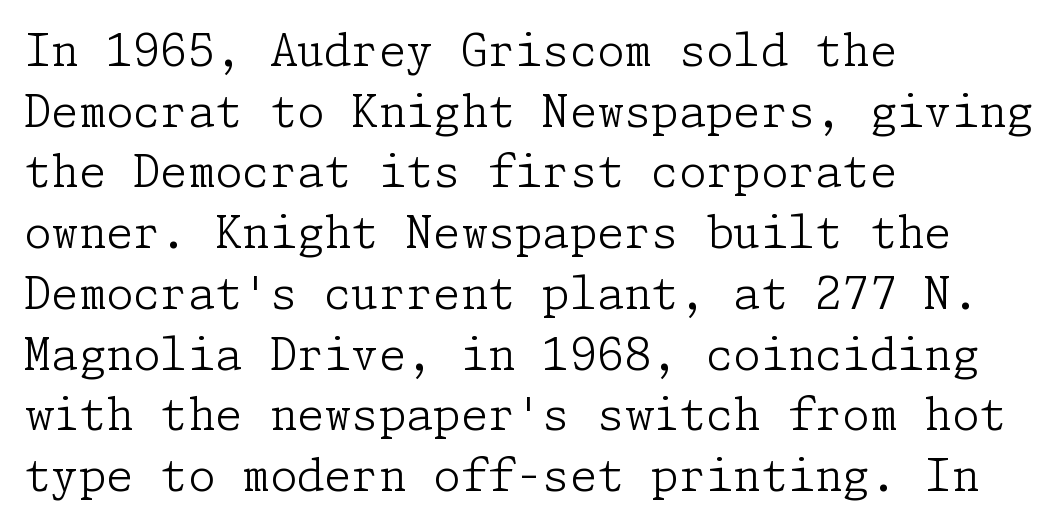
The image shows 44 px light serif type, upright; set left-aligned, normal line spacing (1.38x), normal letter spacing, not underlined; low stroke contrast and a medium x-height.
